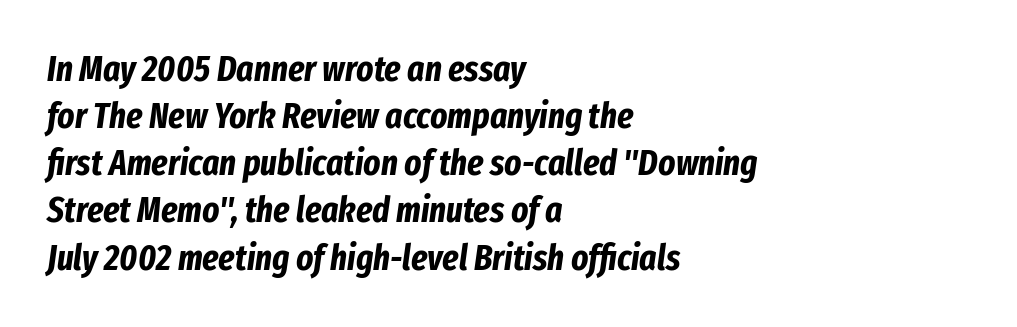
Q: Is the text bold? A: Yes.
Q: Is the text italic (slanted)? A: Yes, it leans right by about 8 degrees.
Q: Is the text underlined? A: No.
Q: How is the paragraph aligned? A: Left-aligned.
Q: Is the spacing between letters normal or unusually wide? A: Normal.
Q: Is the spacing between lines tight, normal or loose? A: Normal.
Q: Width (condensed, normal, or wide)? A: Condensed.
Q: Stroke contrast? A: Low.
Q: x-height? A: Medium.
Q: Monospaced? A: No.
